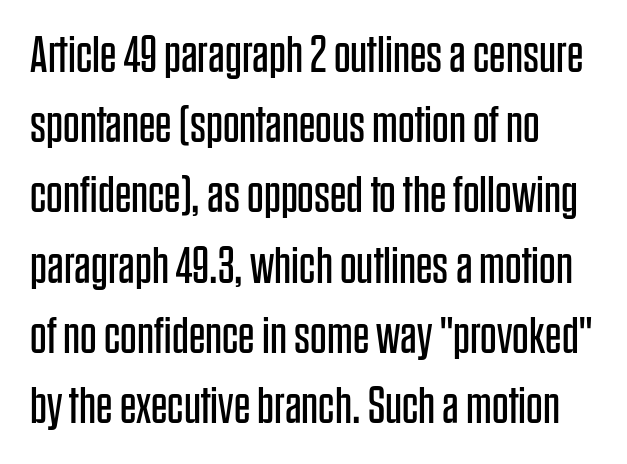
The glyphs in this specimen are sans serif. No chunkiness to these letters — they're not bold. Do the characters align in a grid? No, the font is proportional. In terms of posture, this sample is upright.
